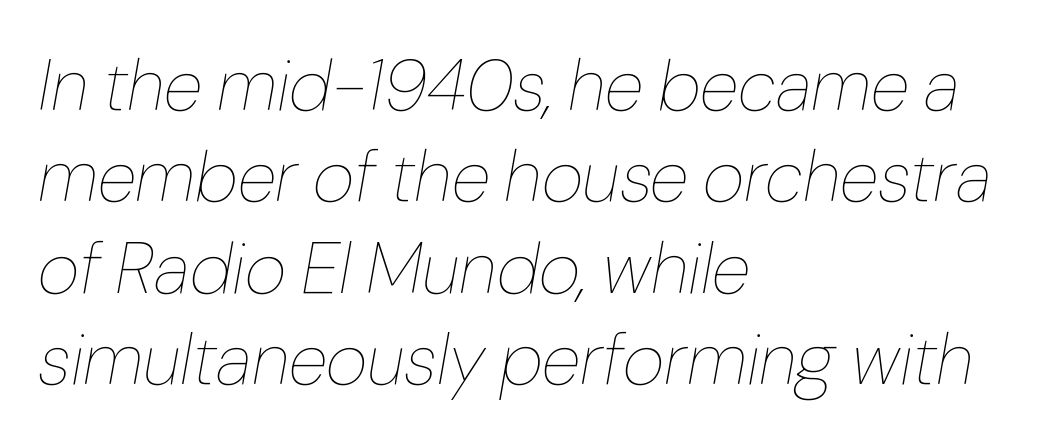
Characters follow at the spacing the type designer built in. In terms of posture, this sample is oblique. Compared with a typical body face, this is equally light or lighter still. Here the designer chose a conventional face with non-uniform glyph widths. Line spacing here is normal. The specimen omits any rule beneath the text block's lines.
